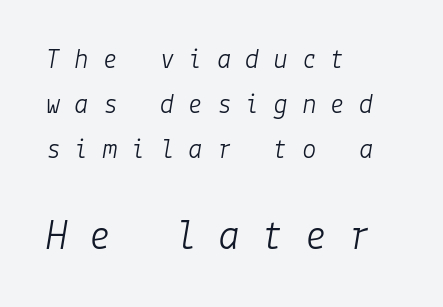
The image shows 44 px light type, italic (leaning right); set left-aligned, normal line spacing (1.55x), unusually wide letter spacing (+0.48 em), not underlined; the second (bottom) block is 1.52x larger; low stroke contrast and a medium x-height.
